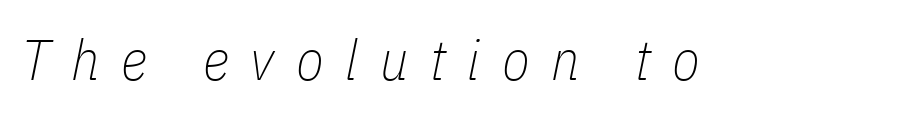
{"italic": "yes", "lean": "right", "slant_degrees": 11, "bold": "no", "weight": "thin", "width": "condensed", "stroke_contrast": "low", "x_height": "medium", "monospaced": "no", "underline": "no", "letter_spacing": "wide", "letter_spacing_em": 0.38, "glyph_px": 57}
